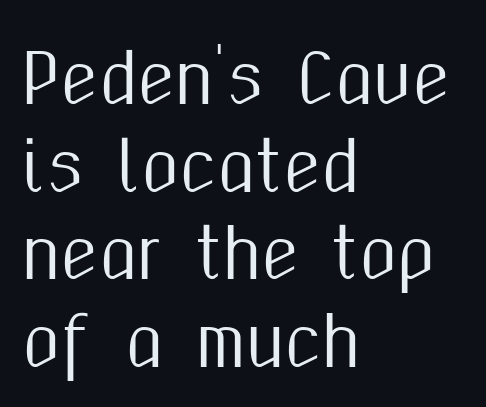
The type is set solid horizontally, with unmodified tracking. Do the letters lean? They stand straight. The zone under the glyphs is completely vacant. The font family rendered here belongs to the sans-serif group. Think of a printed novel: that variable character pitch is what you see here. This rendering uses left alignment, leaving the right contour irregular.
